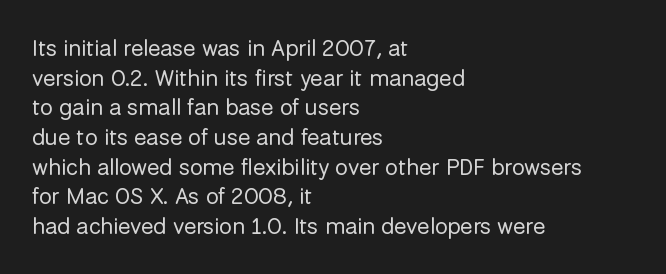
{"italic": "no", "bold": "no", "underline": "no", "align": "left", "line_spacing": "normal", "line_spacing_ratio": 1.29, "letter_spacing": "normal", "letter_spacing_em": 0.0, "glyph_px": 23}
